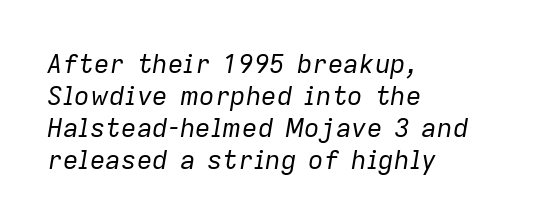
Q: Is the text bold? A: No.
Q: Is the text italic (slanted)? A: Yes, it leans right by about 9 degrees.
Q: Is the text underlined? A: No.
Q: How is the paragraph aligned? A: Left-aligned.
Q: Is the spacing between letters normal or unusually wide? A: Normal.
